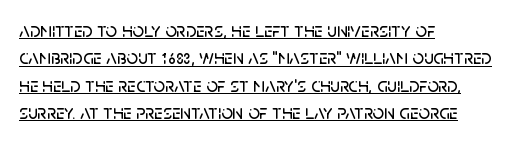
Q: Is the text italic (slanted)? A: No, it is upright.
Q: Is the text underlined? A: Yes.
Q: How is the paragraph aligned? A: Left-aligned.
Q: Is the spacing between letters normal or unusually wide? A: Normal.
Q: Is the spacing between lines tight, normal or loose? A: Normal.
